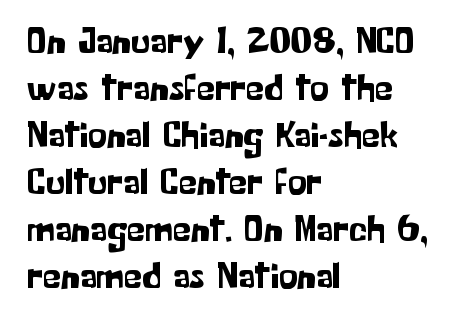
The image shows 37 px sans-serif type, upright; set left-aligned, normal line spacing (1.27x), normal letter spacing, not underlined; low stroke contrast and a medium x-height.
